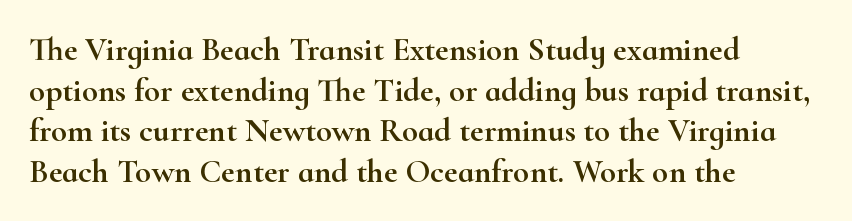
{"serif": "yes", "italic": "no", "width": "wide", "stroke_contrast": "high", "x_height": "small", "monospaced": "no", "underline": "no", "align": "left", "line_spacing_ratio": 1.23, "letter_spacing": "normal", "letter_spacing_em": 0.0, "glyph_px": 33}
